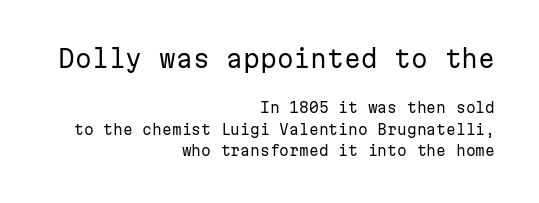
Is there any slant? The stems are plumb. Line ends are locked; line starts wander. Compare the two chunks: the upper has the greater cap height. This is not heavy type; no bold has been used. There is no visible air inserted between adjacent glyphs. Only glyphs here, with clear space below each row.
